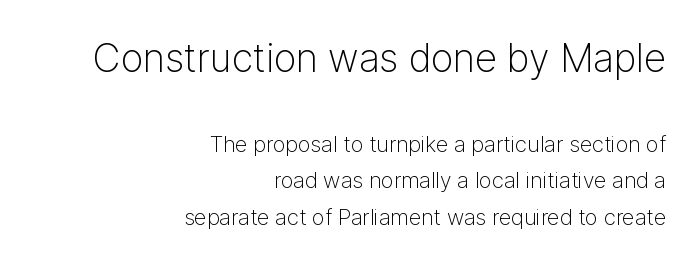
Q: Is the text bold? A: No.
Q: Is the text italic (slanted)? A: No, it is upright.
Q: Is the typeface a serif or a sans-serif typeface? A: Sans-serif.
Q: Is the text underlined? A: No.
Q: How is the paragraph aligned? A: Right-aligned.
Q: Is the spacing between letters normal or unusually wide? A: Normal.
Q: Is the spacing between lines tight, normal or loose? A: Normal.
Q: Which block of text is set in a larger size, the first (top) or the second (bottom)? A: The first (top) one.
Q: Width (condensed, normal, or wide)? A: Normal.
Q: Stroke contrast? A: Low.
Q: x-height? A: Medium.
Q: Monospaced? A: No.
